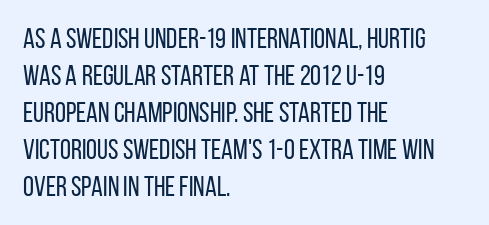
{"serif": "no", "italic": "no", "bold": "no", "weight": "regular", "width": "condensed", "stroke_contrast": "low", "x_height": "large", "monospaced": "no", "underline": "no", "align": "left", "line_spacing": "normal", "line_spacing_ratio": 1.32, "letter_spacing": "normal", "letter_spacing_em": 0.0, "glyph_px": 28}
